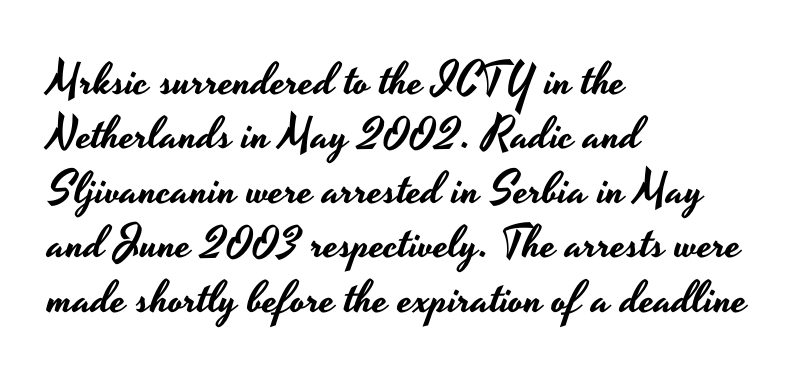
The strip under each line holds only bare page. The passage shown is typed in a proportional face where columns would drift. Layout note: lines flush left.
